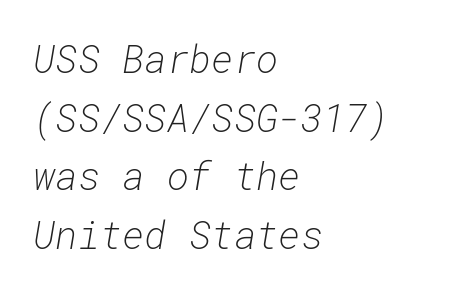
{"italic": "yes", "lean": "right", "slant_degrees": 10, "bold": "no", "weight": "light", "width": "normal", "stroke_contrast": "low", "x_height": "medium", "monospaced": "yes", "underline": "no", "align": "left", "line_spacing": "normal", "line_spacing_ratio": 1.54, "letter_spacing": "normal", "letter_spacing_em": 0.0, "glyph_px": 38}
